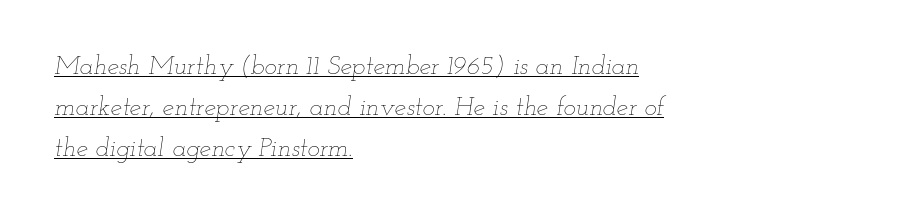
{"italic": "yes", "lean": "right", "slant_degrees": 12, "bold": "no", "underline": "yes", "align": "left", "line_spacing": "normal", "line_spacing_ratio": 1.58, "letter_spacing": "normal", "letter_spacing_em": 0.0, "glyph_px": 26}
